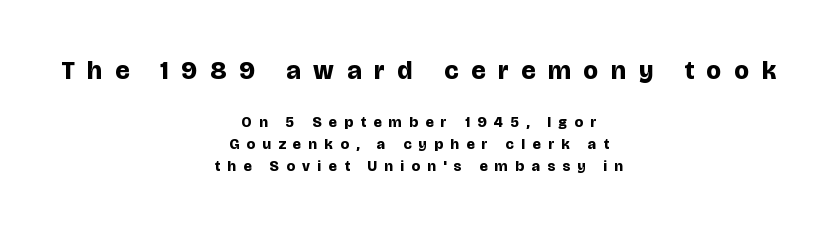
Q: Is the text bold? A: Yes.
Q: Is the text italic (slanted)? A: No, it is upright.
Q: Is the text underlined? A: No.
Q: How is the paragraph aligned? A: Centered.
Q: Is the spacing between letters normal or unusually wide? A: Unusually wide.
Q: Is the spacing between lines tight, normal or loose? A: Normal.
Q: Which block of text is set in a larger size, the first (top) or the second (bottom)? A: The first (top) one.
